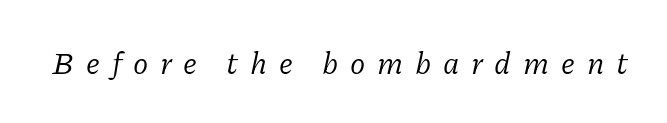
{"serif": "yes", "italic": "yes", "lean": "right", "slant_degrees": 11, "bold": "no", "weight": "regular", "width": "normal", "stroke_contrast": "low", "x_height": "medium", "monospaced": "no", "underline": "no", "letter_spacing": "wide", "letter_spacing_em": 0.38, "glyph_px": 31}
